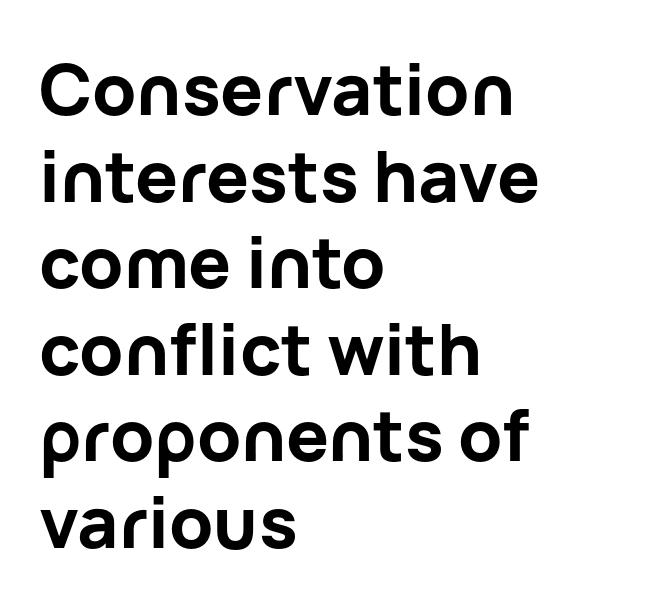
The image shows 71 px bold sans-serif type, upright; set left-aligned, line spacing 1.22x, normal letter spacing, not underlined; low stroke contrast and a medium x-height.
